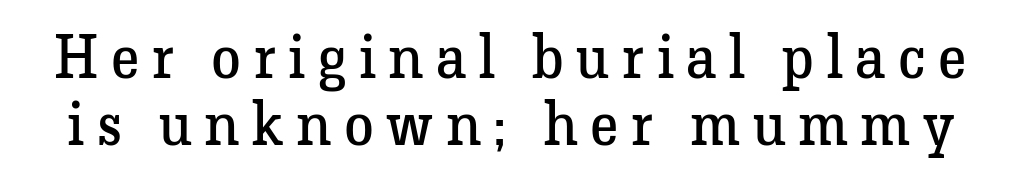
Q: Is the text bold? A: No.
Q: Is the text italic (slanted)? A: No, it is upright.
Q: Is the typeface a serif or a sans-serif typeface? A: Serif.
Q: Is the text underlined? A: No.
Q: Is the spacing between letters normal or unusually wide? A: Unusually wide.
Q: Is the spacing between lines tight, normal or loose? A: Tight.
Q: Width (condensed, normal, or wide)? A: Normal.
Q: Stroke contrast? A: Low.
Q: x-height? A: Medium.
Q: Monospaced? A: No.
